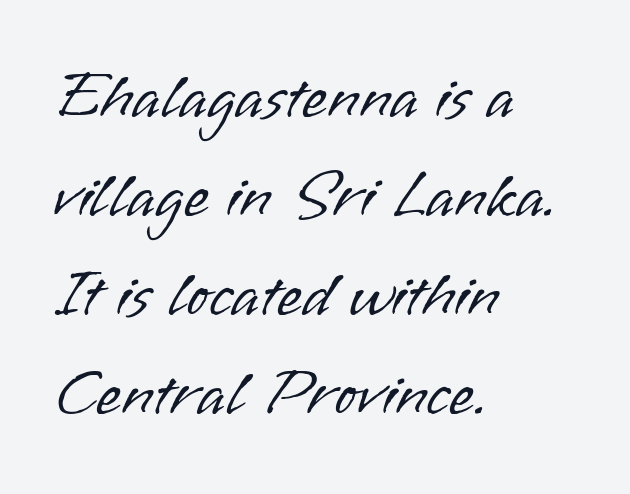
{"serif": "no", "bold": "no", "weight": "light", "width": "normal", "stroke_contrast": "low", "x_height": "small", "monospaced": "no", "underline": "no", "align": "left", "line_spacing": "normal", "line_spacing_ratio": 1.5, "letter_spacing": "normal", "letter_spacing_em": 0.0, "glyph_px": 66}
